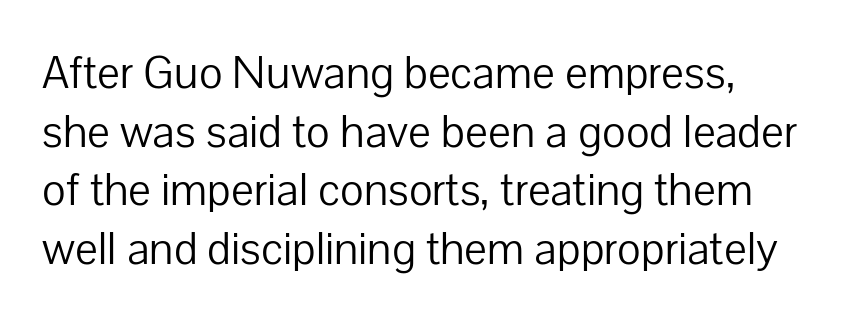
Q: Is the text bold? A: No.
Q: Is the text italic (slanted)? A: No, it is upright.
Q: Is the typeface a serif or a sans-serif typeface? A: Sans-serif.
Q: Is the text underlined? A: No.
Q: Is the spacing between letters normal or unusually wide? A: Normal.
Q: Width (condensed, normal, or wide)? A: Normal.
Q: Stroke contrast? A: Low.
Q: x-height? A: Medium.
Q: Monospaced? A: No.
